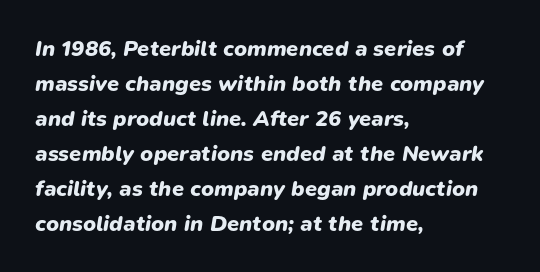
The image shows 22 px bold type, italic (leaning right); set left-aligned, normal line spacing (1.59x), normal letter spacing, not underlined.
